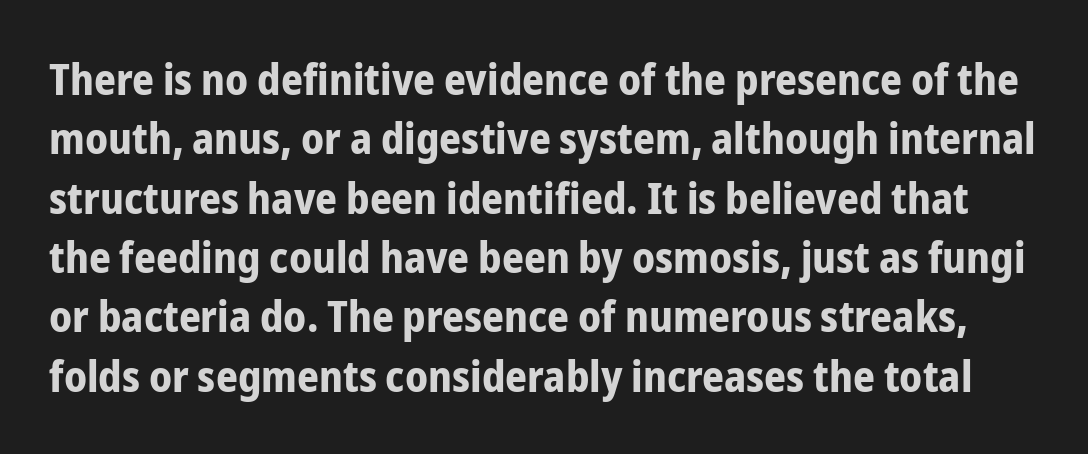
Compared with typical paragraphs, the rows here are spaced about the same. Underline: absent. Does the weight exceed regular? Yes, all the way to bold. Do the characters align in a grid? No, the font is proportional.
